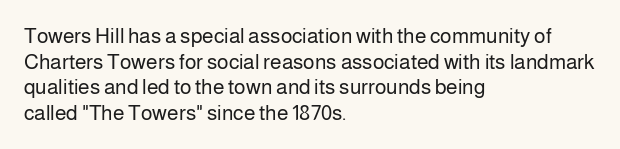
The image shows 21 px text type, upright; set left-aligned, line spacing 1.22x, normal letter spacing, not underlined.
